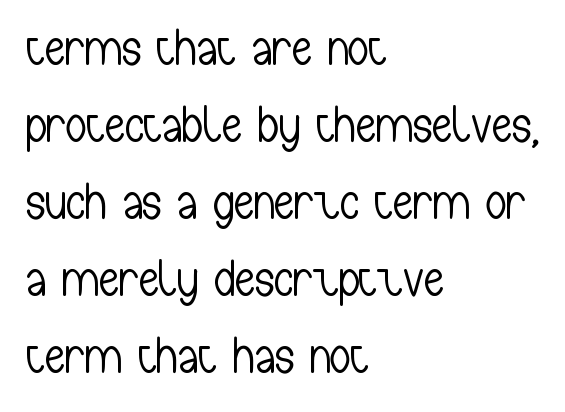
Q: Is the text bold? A: No.
Q: Is the text italic (slanted)? A: No, it is upright.
Q: Is the typeface a serif or a sans-serif typeface? A: Sans-serif.
Q: Is the text underlined? A: No.
Q: How is the paragraph aligned? A: Left-aligned.
Q: Is the spacing between letters normal or unusually wide? A: Normal.
Q: Is the spacing between lines tight, normal or loose? A: Normal.
Q: Width (condensed, normal, or wide)? A: Condensed.
Q: Stroke contrast? A: Low.
Q: x-height? A: Medium.
Q: Monospaced? A: No.
